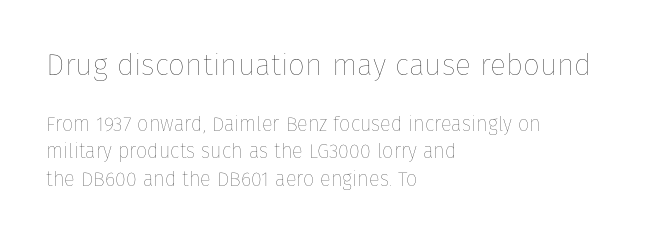
Each row of text sits above clean, open space. This sample uses plain, unmodified letter spacing. The typesetter chose a ragged-right arrangement here. One glance says typical: line gaps are just what's usual. Spacing verdict: proportional, widths tailored to each character.
